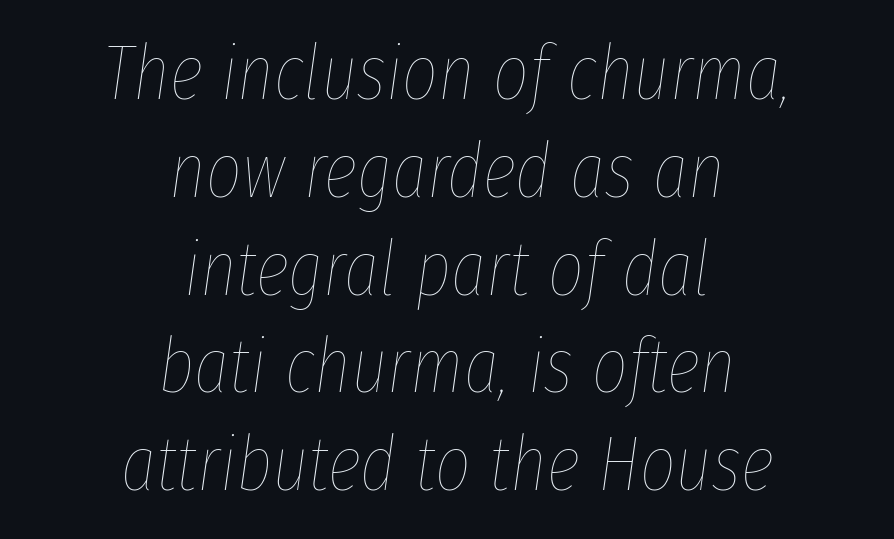
The image shows 77 px thin, condensed type, italic (leaning right); set centered, normal line spacing (1.27x), normal letter spacing, not underlined; low stroke contrast and a medium x-height.
